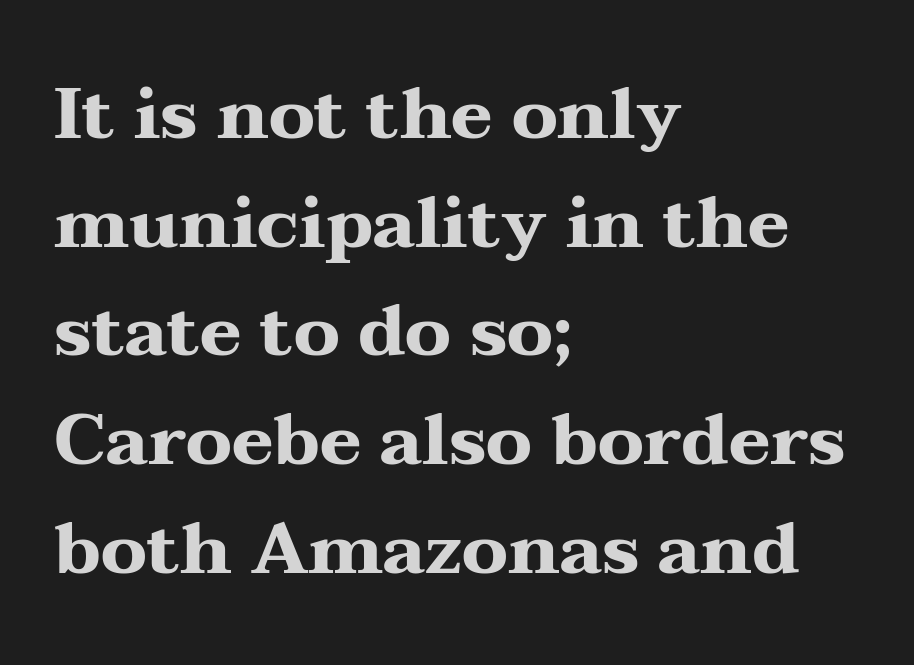
Q: Is the text bold? A: Yes.
Q: Is the text italic (slanted)? A: No, it is upright.
Q: Is the typeface a serif or a sans-serif typeface? A: Serif.
Q: Is the text underlined? A: No.
Q: How is the paragraph aligned? A: Left-aligned.
Q: Is the spacing between letters normal or unusually wide? A: Normal.
Q: Is the spacing between lines tight, normal or loose? A: Normal.
Q: Width (condensed, normal, or wide)? A: Wide.
Q: Stroke contrast? A: Medium.
Q: x-height? A: Medium.
Q: Monospaced? A: No.
